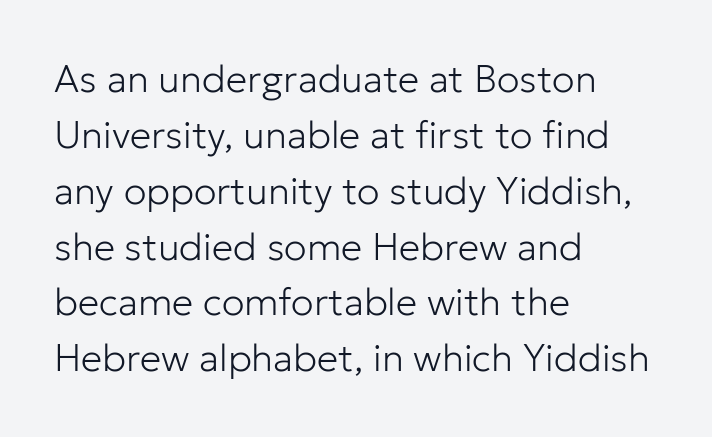
Q: Is the text bold? A: No.
Q: Is the text italic (slanted)? A: No, it is upright.
Q: Is the typeface a serif or a sans-serif typeface? A: Sans-serif.
Q: Is the text underlined? A: No.
Q: How is the paragraph aligned? A: Left-aligned.
Q: Is the spacing between letters normal or unusually wide? A: Normal.
Q: Is the spacing between lines tight, normal or loose? A: Normal.
Q: Width (condensed, normal, or wide)? A: Normal.
Q: Stroke contrast? A: Low.
Q: x-height? A: Medium.
Q: Monospaced? A: No.
